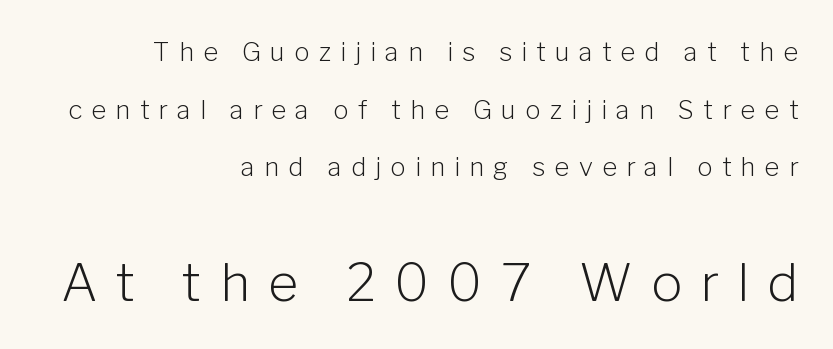
Posture: straight, roman, zero tilt. Stroke thickness stays within the range of a standard reading face or lighter. How are the letters spaced? Widely, with obvious added tracking. Is this a fixed-width face? No — the glyphs have proportional, varying widths. Notice how the passage keeps a crisp vertical edge on the right only.
